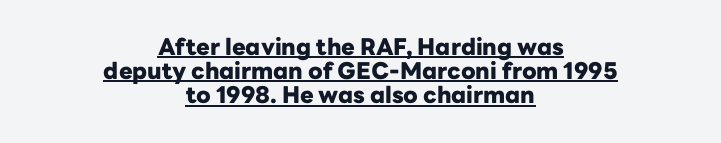
Q: Is the text bold? A: Yes.
Q: Is the text italic (slanted)? A: No, it is upright.
Q: Is the text underlined? A: Yes.
Q: How is the paragraph aligned? A: Centered.
Q: Is the spacing between letters normal or unusually wide? A: Normal.
Q: Is the spacing between lines tight, normal or loose? A: Tight.
